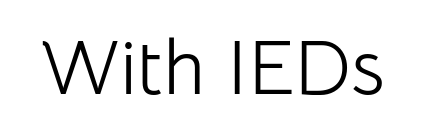
Q: Is the text bold? A: No.
Q: Is the text italic (slanted)? A: No, it is upright.
Q: Is the typeface a serif or a sans-serif typeface? A: Sans-serif.
Q: Is the text underlined? A: No.
Q: Is the spacing between letters normal or unusually wide? A: Normal.
Q: Width (condensed, normal, or wide)? A: Normal.
Q: Stroke contrast? A: Low.
Q: x-height? A: Medium.
Q: Monospaced? A: No.
